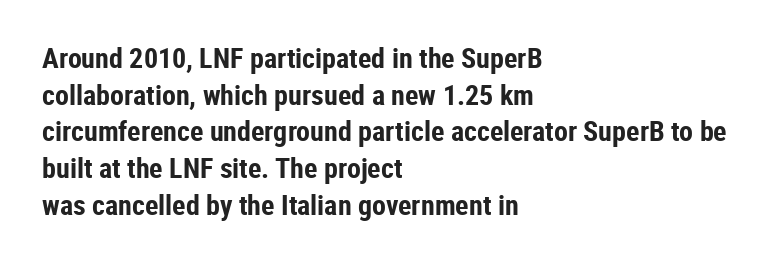
{"serif": "no", "italic": "no", "bold": "yes", "weight": "bold", "width": "condensed", "stroke_contrast": "low", "x_height": "medium", "monospaced": "no", "underline": "no", "align": "left", "line_spacing": "normal", "line_spacing_ratio": 1.31, "letter_spacing": "normal", "letter_spacing_em": 0.0, "glyph_px": 28}
